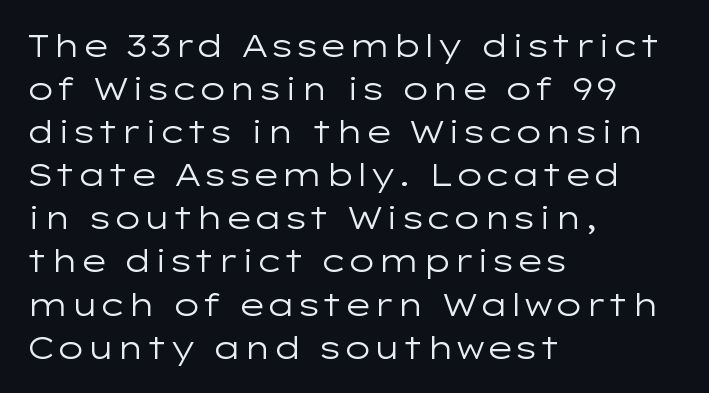
{"serif": "no", "italic": "no", "bold": "no", "weight": "regular", "width": "wide", "stroke_contrast": "low", "x_height": "medium", "monospaced": "no", "underline": "no", "align": "left", "line_spacing": "normal", "line_spacing_ratio": 1.39, "letter_spacing": "normal", "letter_spacing_em": 0.0, "glyph_px": 31}
